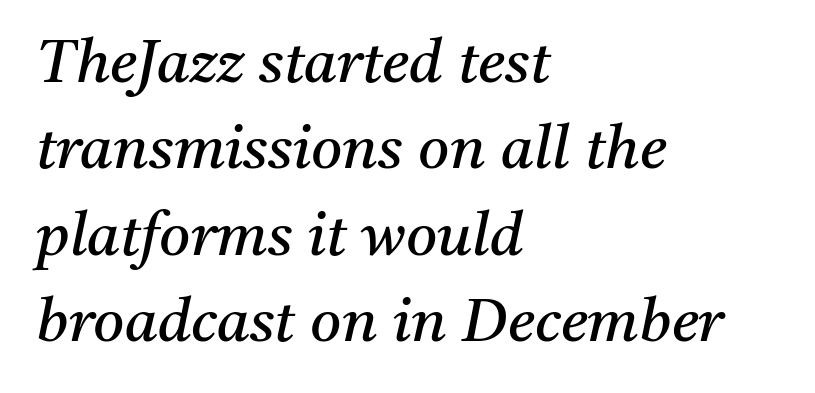
These lines are rendered in a variable-pitch font. Does the leading feel generous? No, just average. Here the glyphs are tracked normally, forming tight word shapes. The strip under each line holds only bare page. The letters look calm and open, with moderate or lighter stems. Examine the stroke ends and you'll spot serifs.
